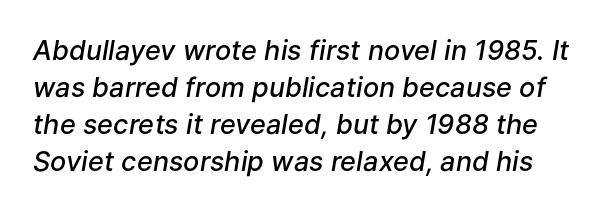
What weight is shown? A semibold, between regular and bold. In terms of posture, this sample is oblique. The space beneath each line is pristine and unruled. This rendering leaves character spacing at its baseline value. Successive baselines arrive at the customary interval.
